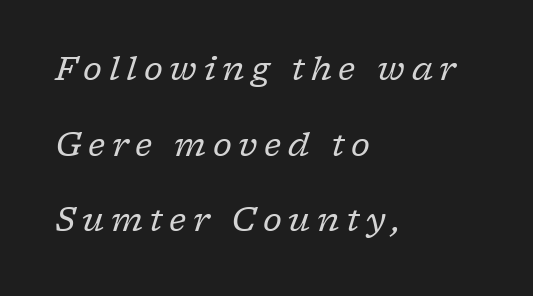
It's the slanting kind of type. Yep, those are serifs on the letters. Every row of glyphs begins at an identical x-position on the left. The tracking reads as deliberately expanded to a designer's eye.
